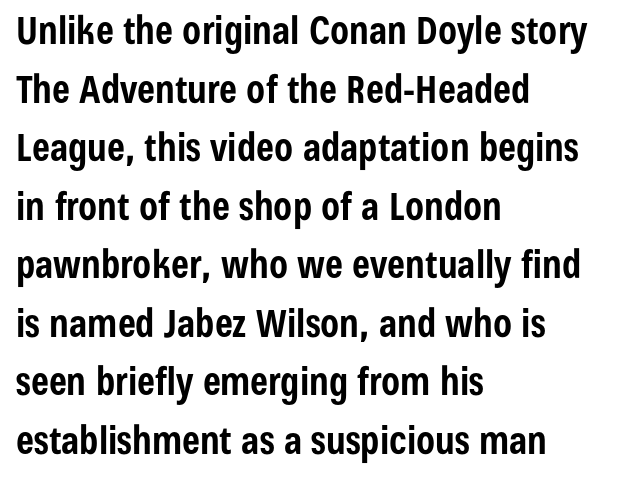
Nothing sits at the stroke ends, so this counts as sans-serif. The face used here is proportionally spaced, like ordinary book or web type. This sample uses plain, unmodified letter spacing. Which margin do the lines hug? The left one — the right edge is uneven. The typesetting leans heavy: a genuine bold.
